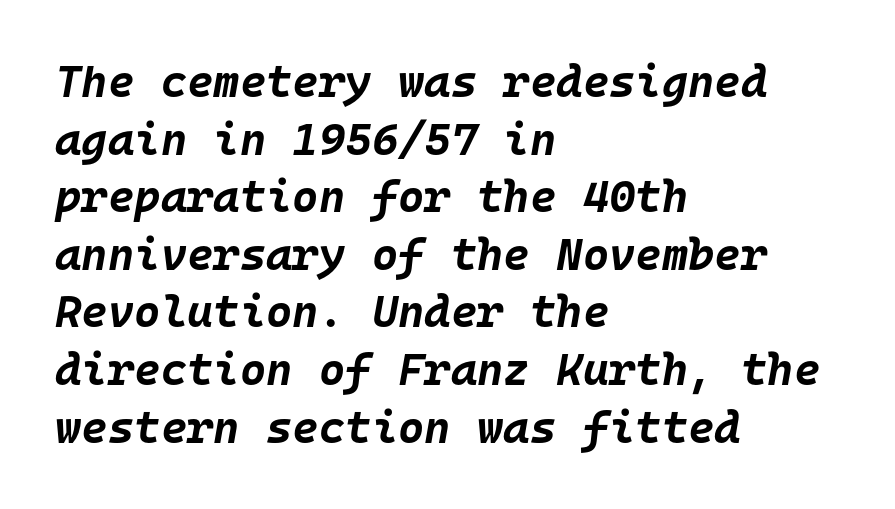
{"italic": "yes", "lean": "right", "slant_degrees": 10, "bold": "yes", "weight": "bold", "width": "normal", "stroke_contrast": "low", "x_height": "large", "monospaced": "yes", "underline": "no", "align": "left", "line_spacing": "normal", "line_spacing_ratio": 1.28, "letter_spacing": "normal", "letter_spacing_em": 0.0, "glyph_px": 45}
